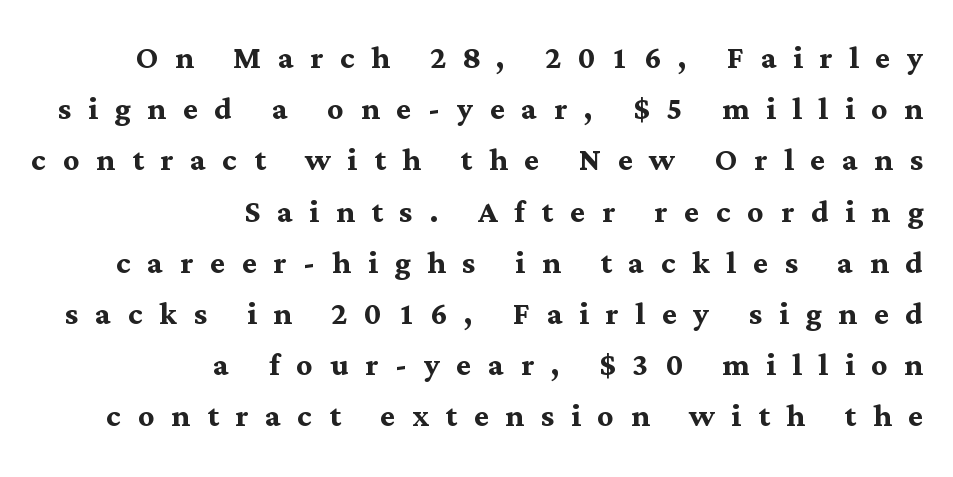
Q: Is the text bold? A: Yes.
Q: Is the text italic (slanted)? A: No, it is upright.
Q: Is the typeface a serif or a sans-serif typeface? A: Serif.
Q: Is the text underlined? A: No.
Q: How is the paragraph aligned? A: Right-aligned.
Q: Is the spacing between letters normal or unusually wide? A: Unusually wide.
Q: Is the spacing between lines tight, normal or loose? A: Normal.
Q: Width (condensed, normal, or wide)? A: Normal.
Q: Stroke contrast? A: Medium.
Q: x-height? A: Medium.
Q: Monospaced? A: No.
